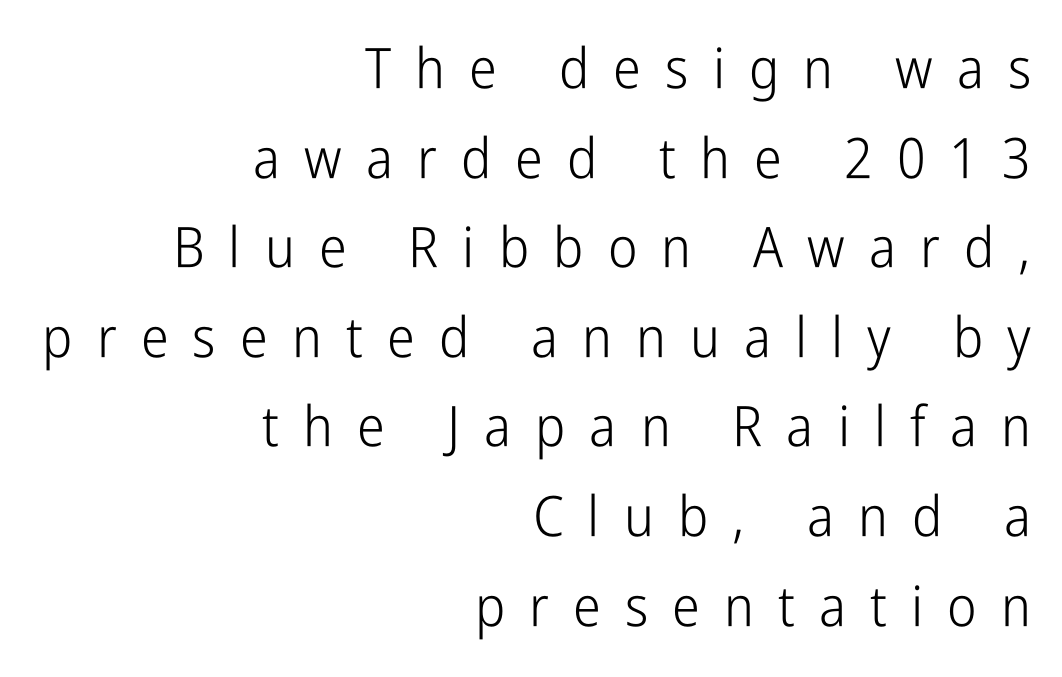
A typesetter would call this leading conventional body-copy spacing. Counters stay open thanks to moderate or lighter strokes. Check the space under the baseline: it is left empty. Think of a printed novel: that variable character pitch is what you see here. The axis of the letterforms is exactly vertical.
